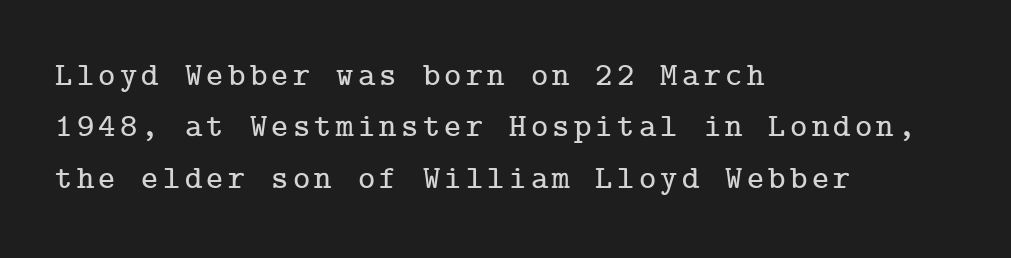
Only glyphs here, with clear space below each row. Line beginnings align vertically; line endings do not. Notice how descenders clear the ascenders below comfortably — that's standard leading. Does the type have serifs? Yes, each stem ends in a small foot. When letters stand straight like this, we call the style roman or upright.
